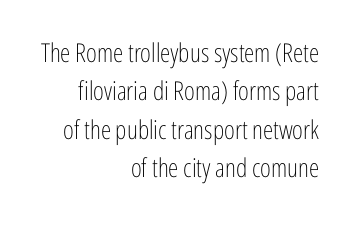
Q: Is the text bold? A: No.
Q: Is the text italic (slanted)? A: No, it is upright.
Q: Is the text underlined? A: No.
Q: How is the paragraph aligned? A: Right-aligned.
Q: Is the spacing between letters normal or unusually wide? A: Normal.
Q: Is the spacing between lines tight, normal or loose? A: Normal.
